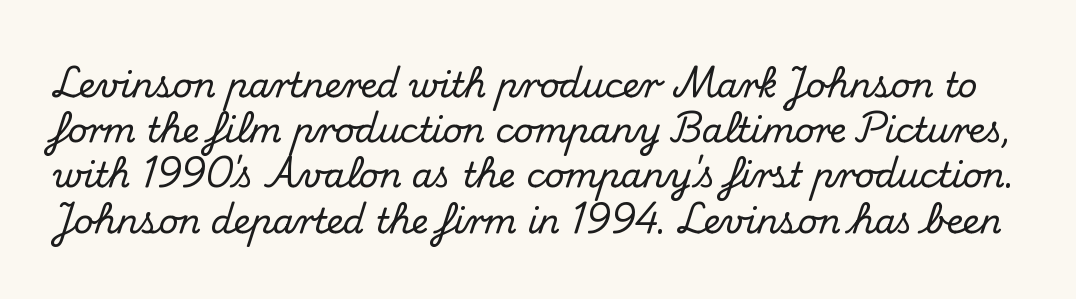
Clear beneath every line of the passage. Are there feet on the stems? There are — it's a serif. How are the letters spaced? Ordinarily, with no added tracking. Notice how descenders clear the ascenders below comfortably — that's standard leading. This sample has the flowing, uneven cadence of proportional lettering.
